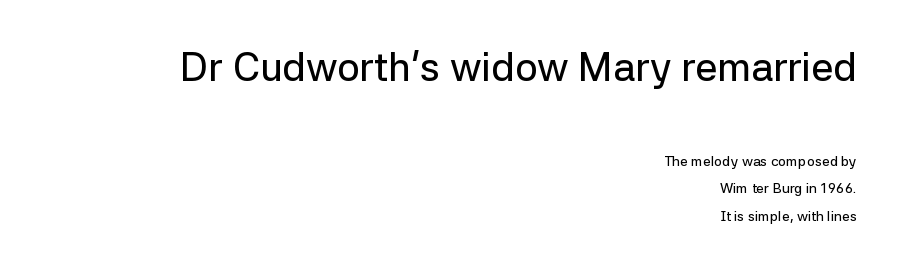
{"serif": "no", "italic": "no", "width": "normal", "stroke_contrast": "low", "x_height": "medium", "monospaced": "no", "underline": "no", "align": "right", "line_spacing": "loose", "line_spacing_ratio": 1.95, "letter_spacing": "normal", "letter_spacing_em": 0.0, "larger_block": "first", "size_ratio": 2.86, "glyph_px": 40}
